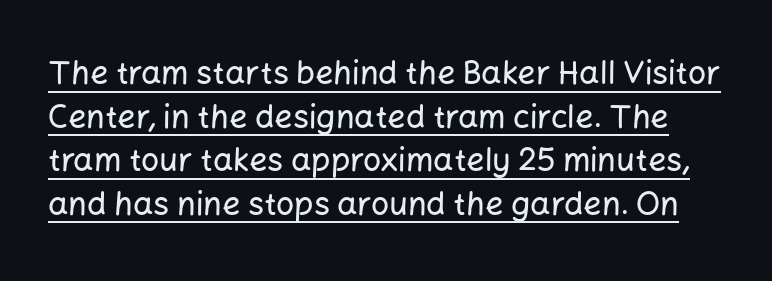
Q: Is the text italic (slanted)? A: No, it is upright.
Q: Is the typeface a serif or a sans-serif typeface? A: Sans-serif.
Q: Is the text underlined? A: Yes.
Q: Is the spacing between letters normal or unusually wide? A: Normal.
Q: Is the spacing between lines tight, normal or loose? A: Normal.
Q: Width (condensed, normal, or wide)? A: Normal.
Q: Stroke contrast? A: Low.
Q: x-height? A: Medium.
Q: Monospaced? A: No.
